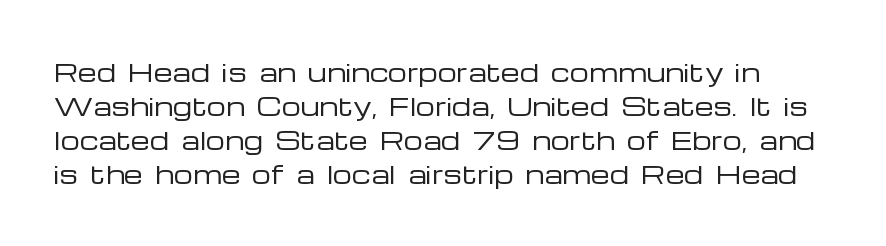
The image shows 24 px text type, upright; set normal line spacing (1.42x), normal letter spacing, not underlined.
